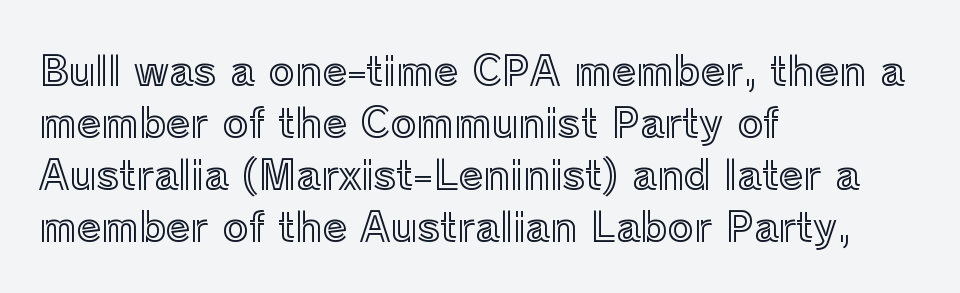
The image shows 40 px text type, upright; set left-aligned, normal line spacing (1.3x), normal letter spacing, not underlined; a medium x-height.
